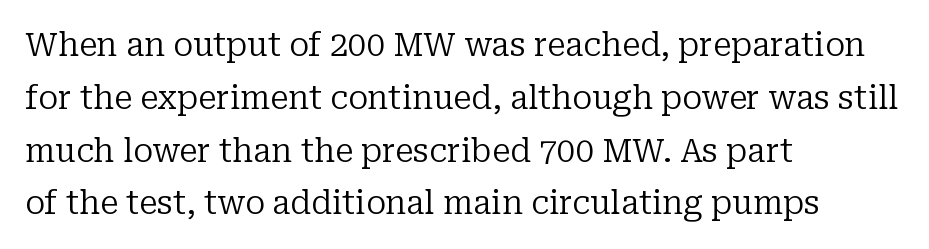
The image shows 33 px regular-weight serif type, upright; set left-aligned, normal line spacing (1.6x), normal letter spacing, not underlined; low stroke contrast and a medium x-height.
